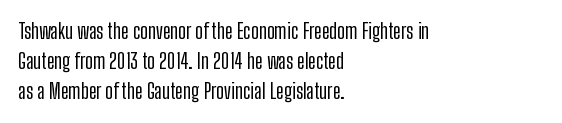
Q: Is the text italic (slanted)? A: No, it is upright.
Q: Is the text underlined? A: No.
Q: How is the paragraph aligned? A: Left-aligned.
Q: Is the spacing between letters normal or unusually wide? A: Normal.
Q: Is the spacing between lines tight, normal or loose? A: Normal.
